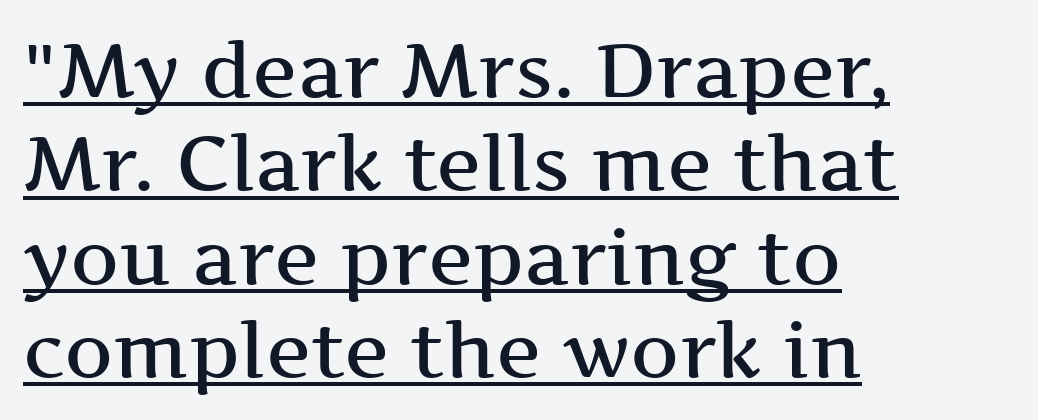
{"serif": "yes", "italic": "no", "bold": "semi", "weight": "semibold", "width": "wide", "stroke_contrast": "medium", "x_height": "medium", "monospaced": "no", "underline": "yes", "align": "left", "line_spacing_ratio": 1.23, "letter_spacing": "normal", "letter_spacing_em": 0.0, "glyph_px": 76}
